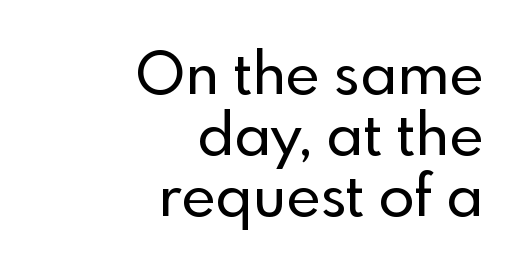
Reading down the block, your eye finds every line finishing at a fixed right position. Think of a printed novel: that variable character pitch is what you see here. The space between consecutive lines is stingy. Underline: absent. The characters display no serif detailing; their extremities are plain. Tracking here is standard; glyphs follow each other at the usual distance.
